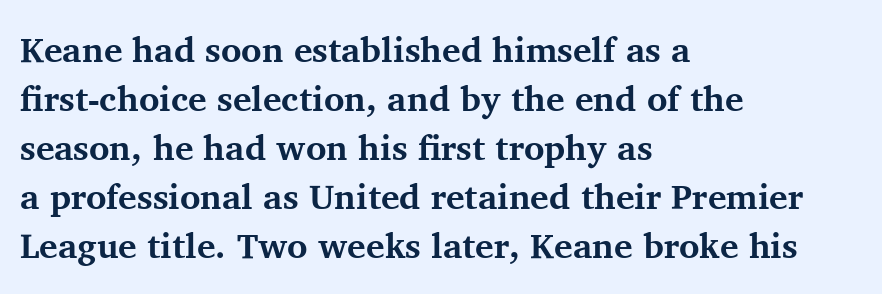
The image shows 35 px bold serif type, upright; set left-aligned, normal line spacing (1.4x), normal letter spacing, not underlined; medium stroke contrast and a medium x-height.
